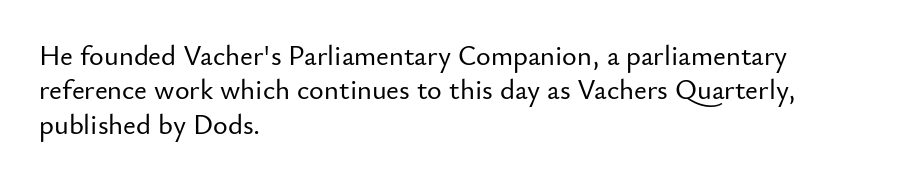
{"serif": "no", "italic": "no", "width": "normal", "stroke_contrast": "low", "x_height": "small", "monospaced": "no", "underline": "no", "align": "left", "line_spacing_ratio": 1.23, "letter_spacing": "normal", "letter_spacing_em": 0.0, "glyph_px": 28}
